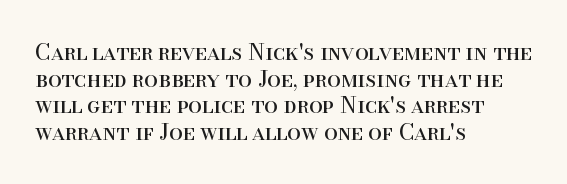
The image shows 22 px text type, upright; set left-aligned, line spacing 1.21x, normal letter spacing, not underlined.
